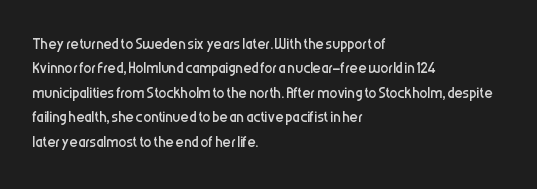
{"italic": "no", "bold": "no", "underline": "no", "align": "left", "line_spacing_ratio": 1.22, "letter_spacing": "normal", "letter_spacing_em": 0.0, "glyph_px": 20}
